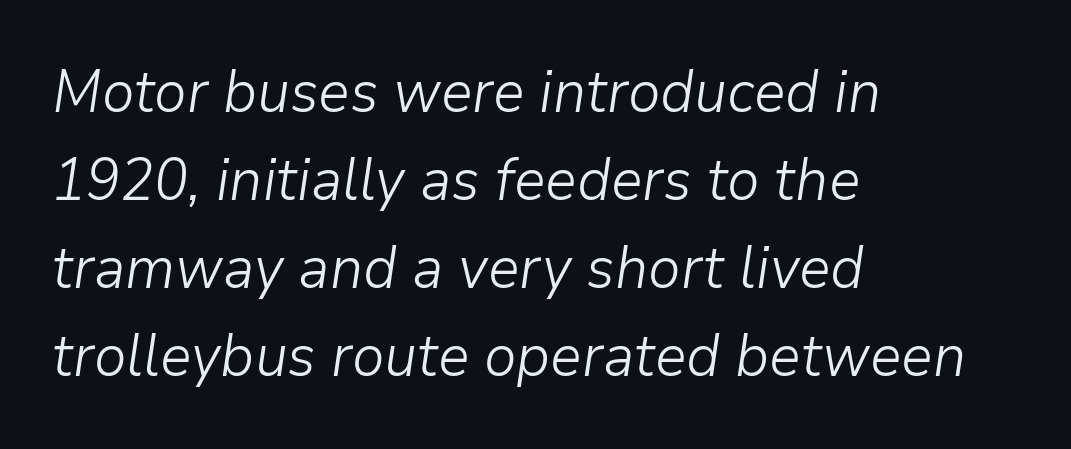
Q: Is the text bold? A: No.
Q: Is the text italic (slanted)? A: Yes, it leans right by about 9 degrees.
Q: Is the text underlined? A: No.
Q: How is the paragraph aligned? A: Left-aligned.
Q: Is the spacing between letters normal or unusually wide? A: Normal.
Q: Is the spacing between lines tight, normal or loose? A: Normal.
Q: Width (condensed, normal, or wide)? A: Normal.
Q: Stroke contrast? A: Low.
Q: x-height? A: Medium.
Q: Monospaced? A: No.
